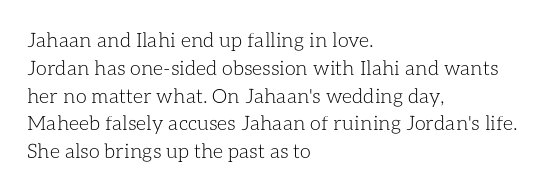
The image shows 20 px text type, upright; set left-aligned, normal line spacing (1.39x), normal letter spacing, not underlined.
